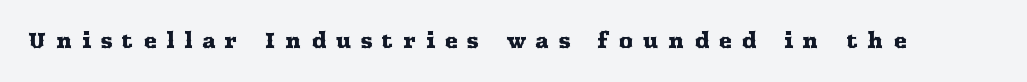
Q: Is the text italic (slanted)? A: No, it is upright.
Q: Is the text underlined? A: No.
Q: Is the spacing between letters normal or unusually wide? A: Unusually wide.
